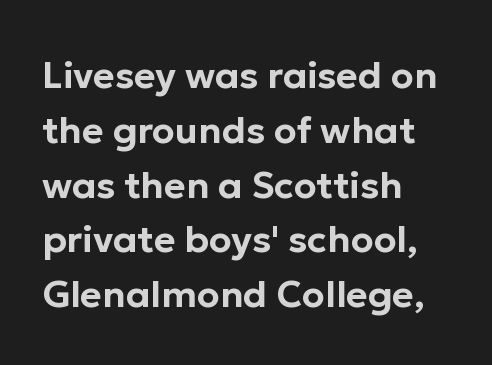
Q: Is the text italic (slanted)? A: No, it is upright.
Q: Is the typeface a serif or a sans-serif typeface? A: Sans-serif.
Q: Is the text underlined? A: No.
Q: How is the paragraph aligned? A: Left-aligned.
Q: Is the spacing between letters normal or unusually wide? A: Normal.
Q: Is the spacing between lines tight, normal or loose? A: Normal.
Q: Width (condensed, normal, or wide)? A: Normal.
Q: Stroke contrast? A: Low.
Q: x-height? A: Medium.
Q: Monospaced? A: No.
